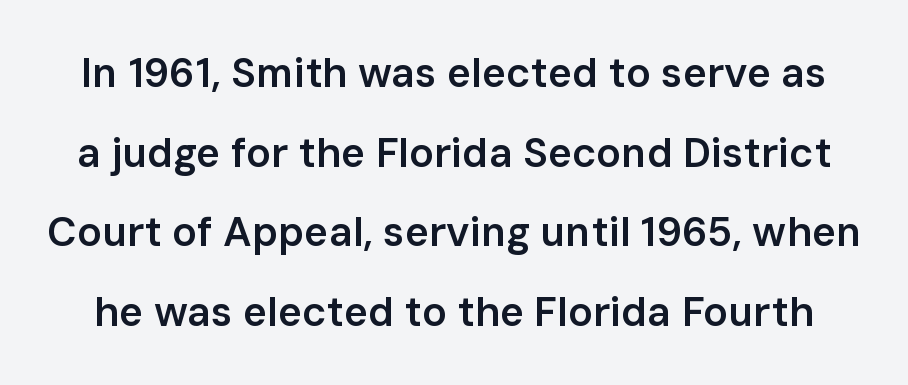
Q: Is the text bold? A: Semi-bold.
Q: Is the text italic (slanted)? A: No, it is upright.
Q: Is the typeface a serif or a sans-serif typeface? A: Sans-serif.
Q: Is the text underlined? A: No.
Q: Is the spacing between letters normal or unusually wide? A: Normal.
Q: Is the spacing between lines tight, normal or loose? A: Loose.
Q: Width (condensed, normal, or wide)? A: Normal.
Q: Stroke contrast? A: Low.
Q: x-height? A: Medium.
Q: Monospaced? A: No.
